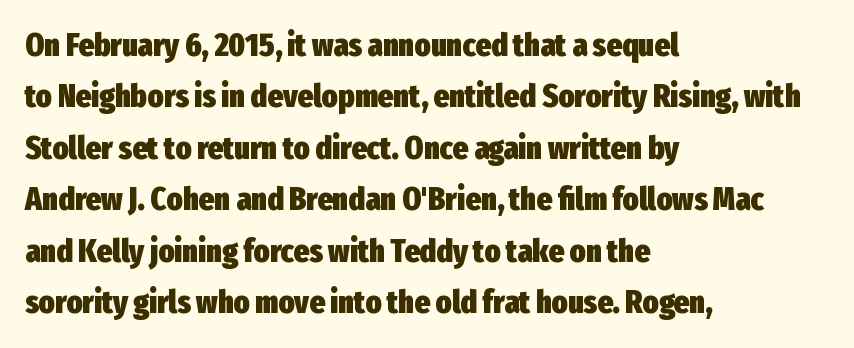
Letter spacing: default. A typesetter would call this leading conventional body-copy spacing. Has an underline been added? It has not. Spacing verdict: proportional, widths tailored to each character. Every row of glyphs begins at an identical x-position on the left.
